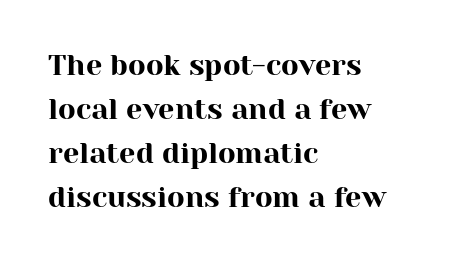
Q: Is the text italic (slanted)? A: No, it is upright.
Q: Is the typeface a serif or a sans-serif typeface? A: Serif.
Q: Is the text underlined? A: No.
Q: How is the paragraph aligned? A: Left-aligned.
Q: Is the spacing between letters normal or unusually wide? A: Normal.
Q: Is the spacing between lines tight, normal or loose? A: Normal.
Q: Width (condensed, normal, or wide)? A: Normal.
Q: Stroke contrast? A: High.
Q: x-height? A: Medium.
Q: Monospaced? A: No.
